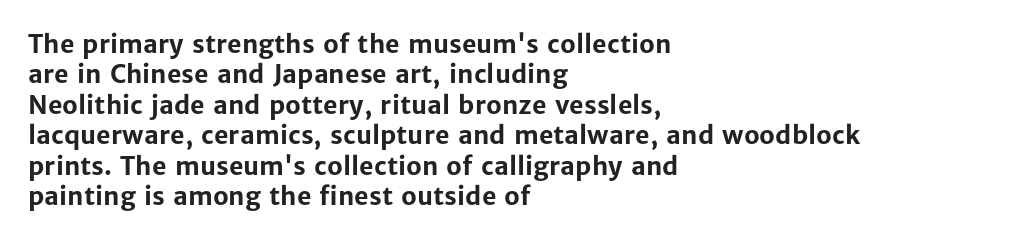
Each line starts at the same left margin while the right side varies. Words appear dense and cohesive because spacing is normal. What weight is shown? A full bold with thick strokes. Nope, not italic — everything's standing straight.
